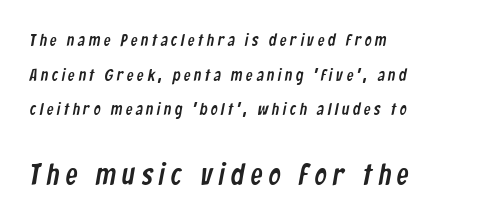
Reading down the block, your eye returns to a fixed left position each line. Is this a fixed-width face? No — the glyphs have proportional, varying widths. Between one letter and the next there's a generous, obvious gap. Regarding leading, the lines here are spaced well apart.
